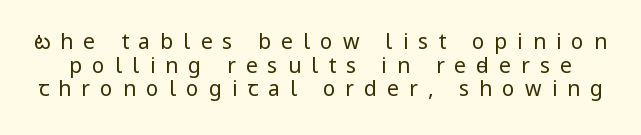
The image shows 21 px text type, upright; set tight line spacing (1.13x), unusually wide letter spacing (+0.48 em), not underlined.
